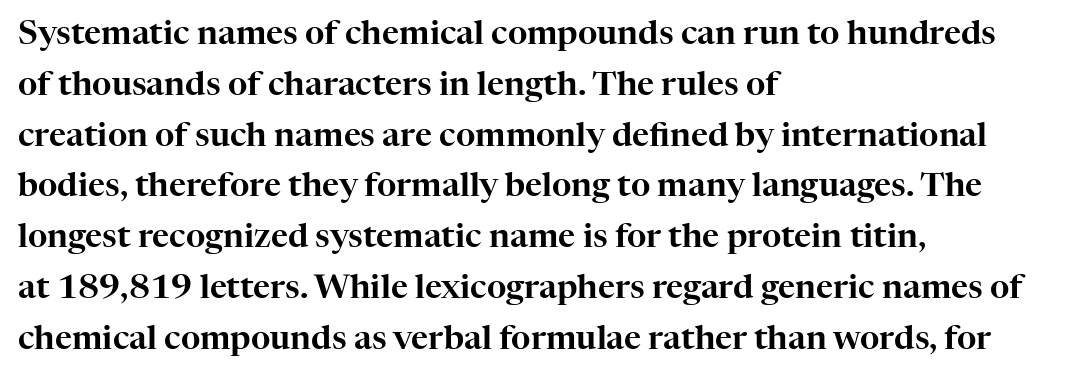
{"serif": "yes", "italic": "no", "width": "normal", "stroke_contrast": "high", "x_height": "medium", "monospaced": "no", "underline": "no", "align": "left", "line_spacing": "normal", "line_spacing_ratio": 1.54, "letter_spacing": "normal", "letter_spacing_em": 0.0, "glyph_px": 33}
